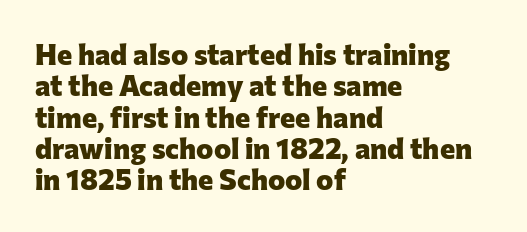
Q: Is the text bold? A: Yes.
Q: Is the text italic (slanted)? A: No, it is upright.
Q: Is the typeface a serif or a sans-serif typeface? A: Sans-serif.
Q: Is the text underlined? A: No.
Q: How is the paragraph aligned? A: Left-aligned.
Q: Is the spacing between letters normal or unusually wide? A: Normal.
Q: Is the spacing between lines tight, normal or loose? A: Tight.
Q: Width (condensed, normal, or wide)? A: Normal.
Q: Stroke contrast? A: Low.
Q: x-height? A: Medium.
Q: Monospaced? A: No.
